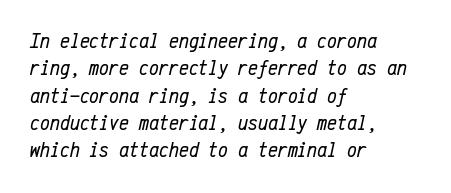
{"italic": "yes", "lean": "right", "slant_degrees": 12, "bold": "no", "underline": "no", "align": "left", "line_spacing_ratio": 1.24, "letter_spacing": "normal", "letter_spacing_em": 0.0, "glyph_px": 22}
